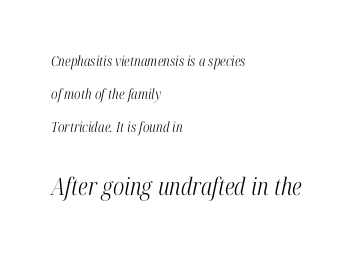
Interline gaps are noticeably wide in this sample. The string is rendered with underlining switched off. The rag falls on the right side of this text block. This layout puts the modest block above and the oversized block below. These lines keep a tight, regular rhythm from letter to letter. You can tell it's italic because the verticals aren't actually vertical.
